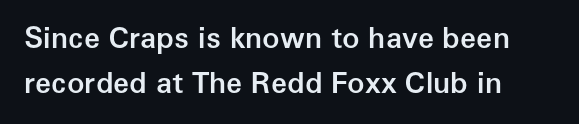
Does the leading feel generous? No, just average. How heavy is the stroke? Medium-heavy — a semibold, shy of bold. You could not count columns in this text — the font is proportionally spaced. Is the letter spacing exaggerated? No — it looks like the ordinary default.
